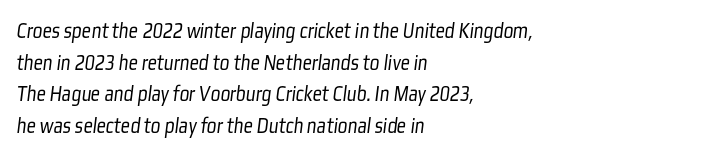
The image shows 23 px text type; set left-aligned, normal line spacing (1.37x), normal letter spacing, not underlined.
